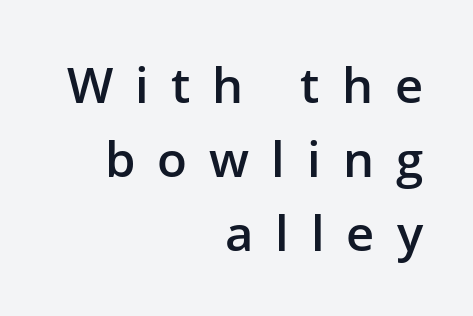
The image shows 49 px semibold sans-serif type, upright; set right-aligned, normal line spacing (1.51x), unusually wide letter spacing (+0.45 em), not underlined; low stroke contrast and a medium x-height.
